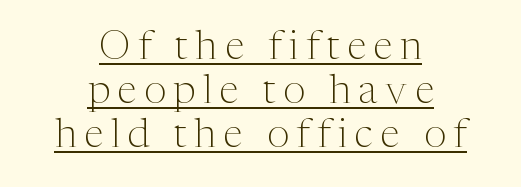
The image shows 40 px light serif type, upright; set centered, tight line spacing (1.1x), underlined; medium stroke contrast and a medium x-height.
